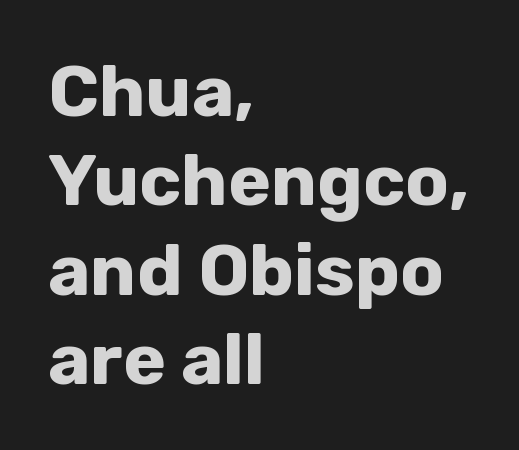
{"serif": "no", "italic": "no", "bold": "yes", "weight": "bold", "width": "normal", "stroke_contrast": "low", "x_height": "medium", "monospaced": "no", "underline": "no", "align": "left", "line_spacing_ratio": 1.24, "letter_spacing": "normal", "letter_spacing_em": 0.0, "glyph_px": 72}
